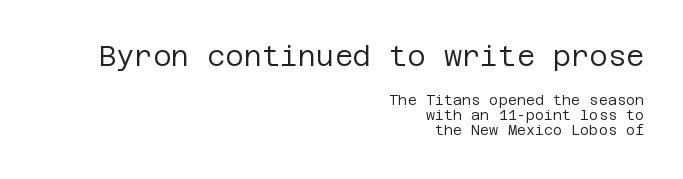
{"serif": "no", "italic": "no", "bold": "no", "weight": "regular", "width": "normal", "stroke_contrast": "low", "x_height": "large", "underline": "no", "align": "right", "line_spacing": "tight", "line_spacing_ratio": 1.07, "letter_spacing": "normal", "letter_spacing_em": 0.0, "larger_block": "first", "size_ratio": 2.0, "glyph_px": 28}
